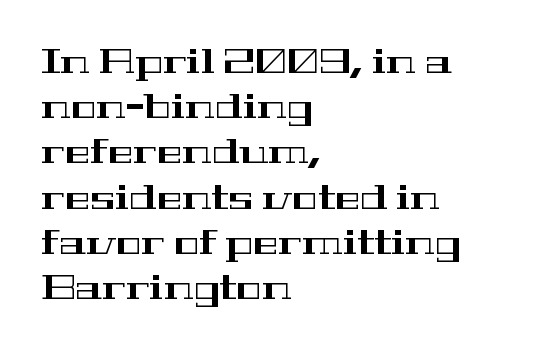
{"serif": "yes", "italic": "no", "width": "wide", "stroke_contrast": "high", "x_height": "medium", "monospaced": "no", "underline": "no", "align": "left", "line_spacing": "normal", "line_spacing_ratio": 1.33, "letter_spacing": "normal", "letter_spacing_em": 0.0, "glyph_px": 34}
